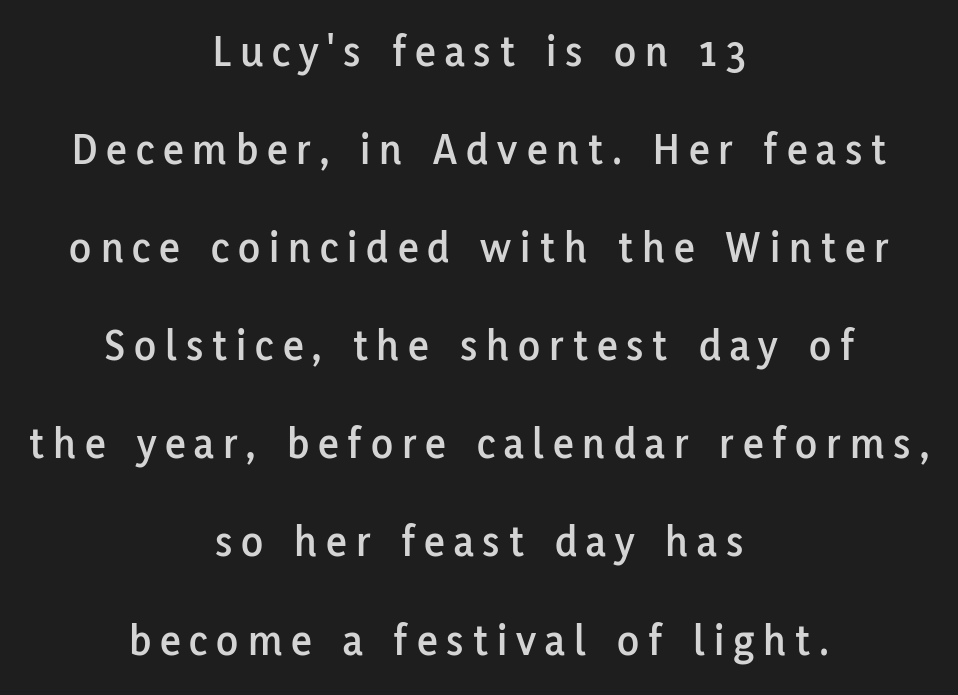
{"serif": "no", "italic": "no", "width": "normal", "stroke_contrast": "low", "x_height": "medium", "monospaced": "no", "underline": "no", "align": "center", "line_spacing": "loose", "line_spacing_ratio": 2.18, "letter_spacing": "wide", "letter_spacing_em": 0.2, "glyph_px": 45}
